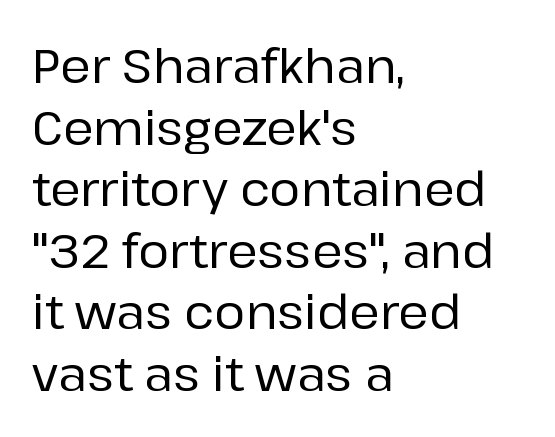
{"serif": "no", "italic": "no", "width": "normal", "stroke_contrast": "low", "x_height": "medium", "monospaced": "no", "underline": "no", "align": "left", "line_spacing": "normal", "line_spacing_ratio": 1.31, "letter_spacing": "normal", "letter_spacing_em": 0.0, "glyph_px": 47}
